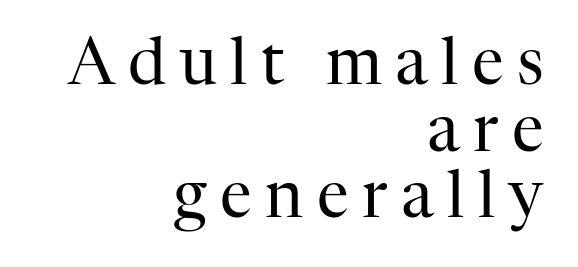
{"serif": "yes", "italic": "no", "bold": "no", "weight": "regular", "width": "normal", "stroke_contrast": "high", "x_height": "medium", "monospaced": "no", "underline": "no", "align": "right", "line_spacing": "tight", "line_spacing_ratio": 1.04, "letter_spacing": "wide", "letter_spacing_em": 0.21, "glyph_px": 64}
